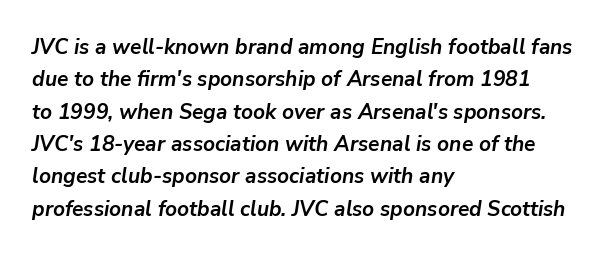
{"italic": "yes", "lean": "right", "slant_degrees": 9, "bold": "yes", "underline": "no", "align": "left", "line_spacing": "normal", "line_spacing_ratio": 1.54, "letter_spacing": "normal", "letter_spacing_em": 0.0, "glyph_px": 21}
